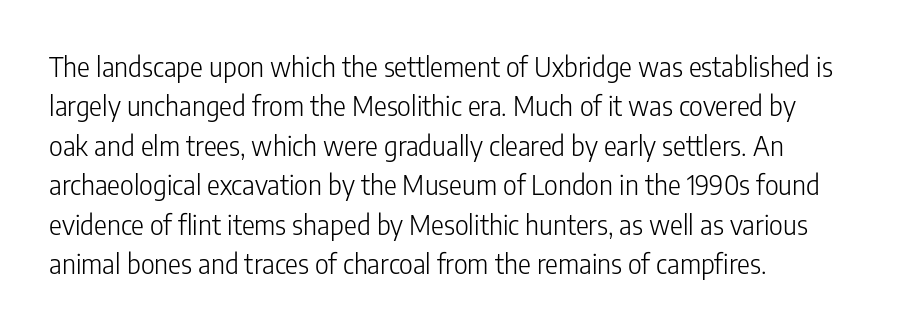
Quick note: not italic, upright. Is the stroke heavy? The answer is a plain regular-or-lighter. The setting favours the left margin, as ordinary paragraphs usually do. Has an underline been added? It has not. Tracking here is standard; glyphs follow each other at the usual distance. Line spacing here is normal.
